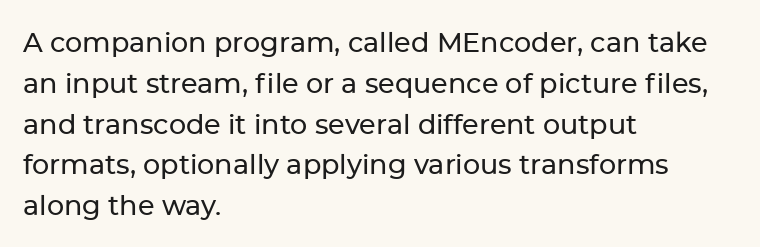
Q: Is the text italic (slanted)? A: No, it is upright.
Q: Is the text underlined? A: No.
Q: How is the paragraph aligned? A: Left-aligned.
Q: Is the spacing between letters normal or unusually wide? A: Normal.
Q: Is the spacing between lines tight, normal or loose? A: Normal.
